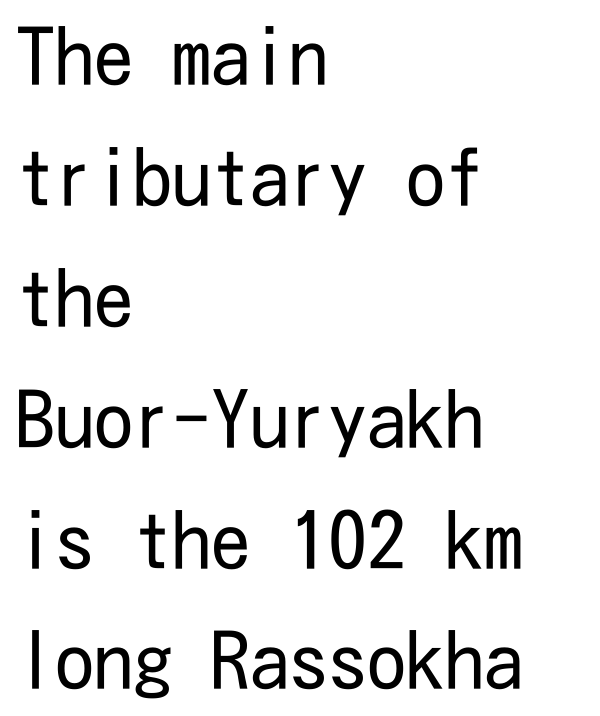
The image shows 78 px regular-weight, condensed sans-serif type, upright; set left-aligned, normal line spacing (1.55x), normal letter spacing, not underlined; low stroke contrast and a medium x-height.
